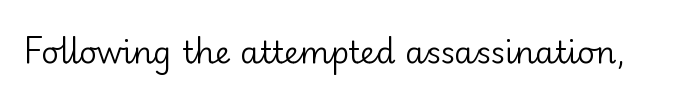
The rendering uses natural spacing where letterforms have individual widths. Each letter's strokes conclude bluntly, with no projecting serifs. Weight: not bold — regular or lighter. Italic: no, the glyphs are upright roman. The glyphs are unaccompanied by any horizontal stroke below them. Each word holds together tightly as a unit, with standard inter-letter gaps.
